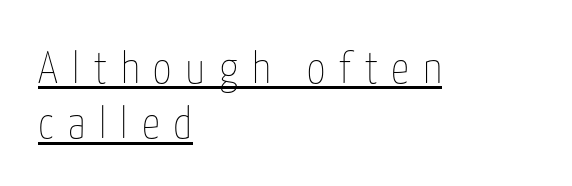
{"italic": "no", "bold": "no", "weight": "thin", "width": "condensed", "stroke_contrast": "low", "x_height": "medium", "monospaced": "no", "underline": "yes", "align": "left", "line_spacing_ratio": 1.23, "letter_spacing": "wide", "letter_spacing_em": 0.31, "glyph_px": 45}
